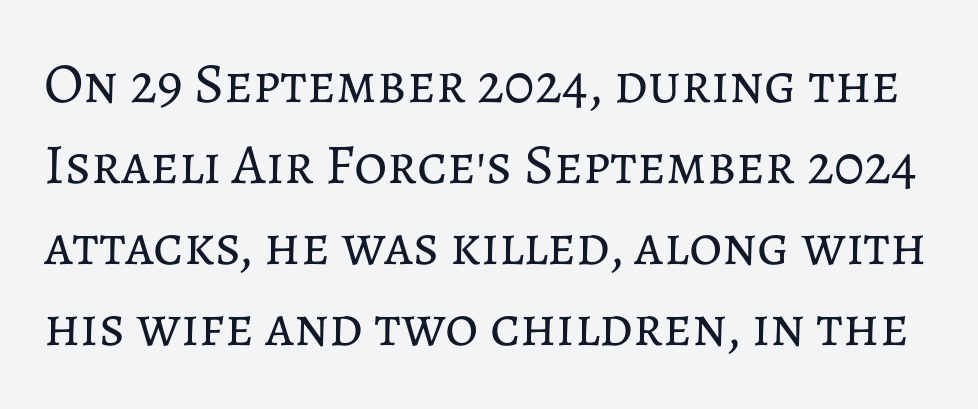
Q: Is the text bold? A: No.
Q: Is the text italic (slanted)? A: No, it is upright.
Q: Is the text underlined? A: No.
Q: Is the spacing between letters normal or unusually wide? A: Normal.
Q: Is the spacing between lines tight, normal or loose? A: Normal.
Q: Width (condensed, normal, or wide)? A: Normal.
Q: Stroke contrast? A: Low.
Q: x-height? A: Medium.
Q: Monospaced? A: No.
